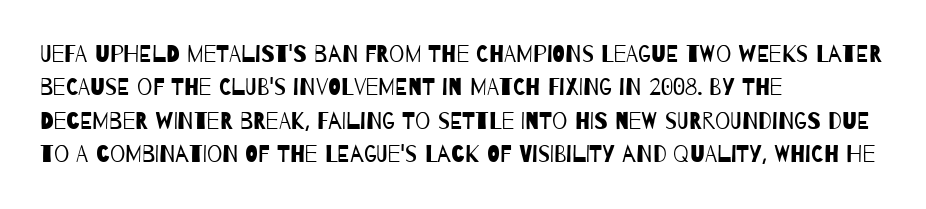
Q: Is the text bold? A: No.
Q: Is the text underlined? A: No.
Q: How is the paragraph aligned? A: Left-aligned.
Q: Is the spacing between letters normal or unusually wide? A: Normal.
Q: Is the spacing between lines tight, normal or loose? A: Normal.
